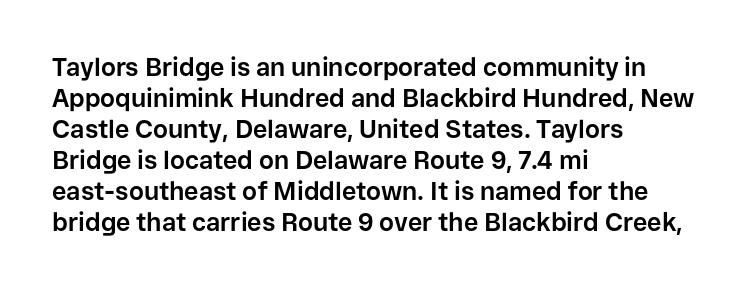
{"italic": "no", "bold": "yes", "underline": "no", "align": "left", "line_spacing_ratio": 1.24, "letter_spacing": "normal", "letter_spacing_em": 0.0, "glyph_px": 25}
